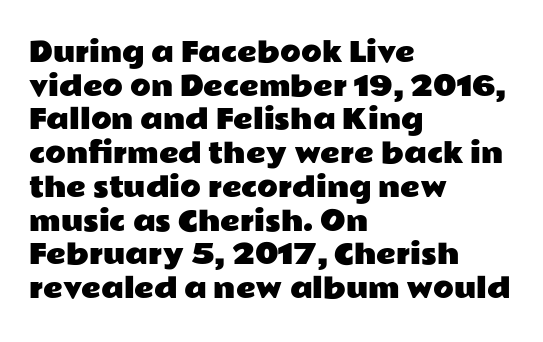
The image shows 27 px text type, upright; set left-aligned, normal line spacing (1.25x), normal letter spacing, not underlined.
